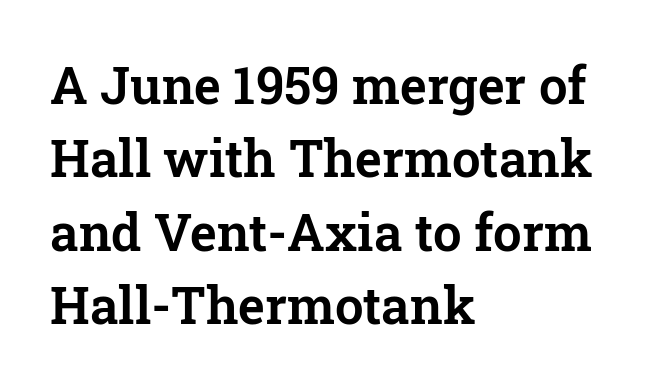
The image shows 51 px serif type, upright; set left-aligned, normal line spacing (1.44x), normal letter spacing, not underlined; low stroke contrast and a medium x-height.
